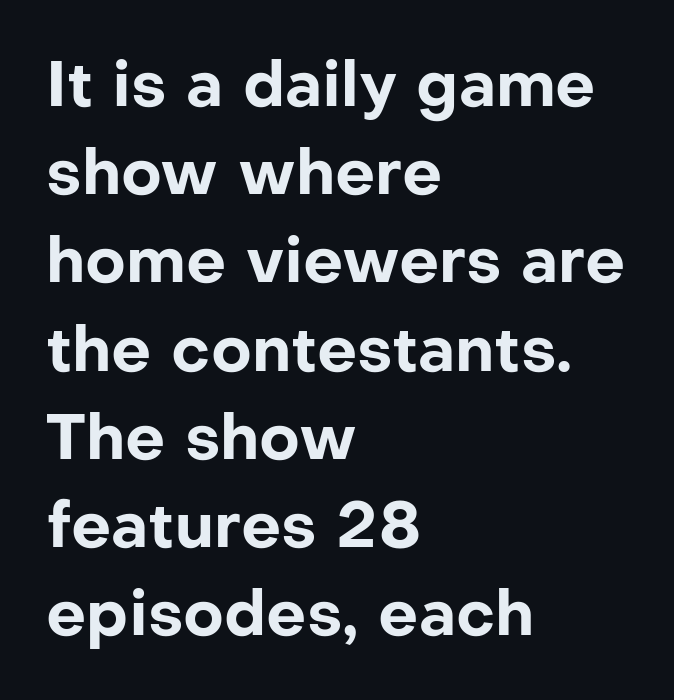
Q: Is the text bold? A: Yes.
Q: Is the text italic (slanted)? A: No, it is upright.
Q: Is the typeface a serif or a sans-serif typeface? A: Sans-serif.
Q: Is the text underlined? A: No.
Q: How is the paragraph aligned? A: Left-aligned.
Q: Is the spacing between letters normal or unusually wide? A: Normal.
Q: Is the spacing between lines tight, normal or loose? A: Normal.
Q: Width (condensed, normal, or wide)? A: Normal.
Q: Stroke contrast? A: Low.
Q: x-height? A: Medium.
Q: Monospaced? A: No.
